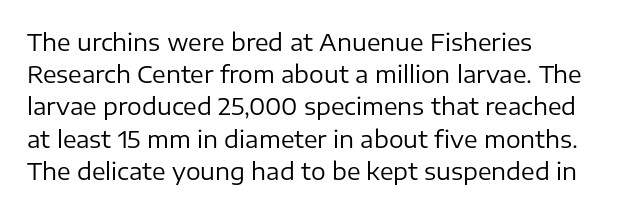
{"italic": "no", "bold": "no", "underline": "no", "align": "left", "line_spacing": "normal", "line_spacing_ratio": 1.4, "letter_spacing": "normal", "letter_spacing_em": 0.0, "glyph_px": 23}
